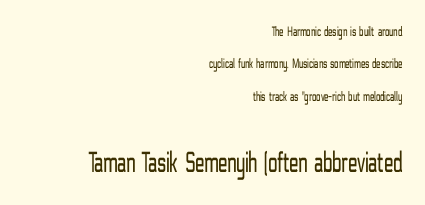
Looks like regular typesetting: each glyph gets only the width it needs. Tracking here is standard; glyphs follow each other at the usual distance. Students, observe: this is what heavily led, spacious text looks like. Caption: multi-line text, flush right, ragged left. A roman cut, with each character standing at attention. Think standard paragraph weight, or any step lighter than that.
